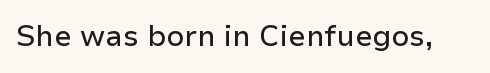
Q: Is the text italic (slanted)? A: No, it is upright.
Q: Is the typeface a serif or a sans-serif typeface? A: Sans-serif.
Q: Is the text underlined? A: No.
Q: Is the spacing between letters normal or unusually wide? A: Normal.
Q: Width (condensed, normal, or wide)? A: Normal.
Q: Stroke contrast? A: Low.
Q: x-height? A: Medium.
Q: Monospaced? A: No.
